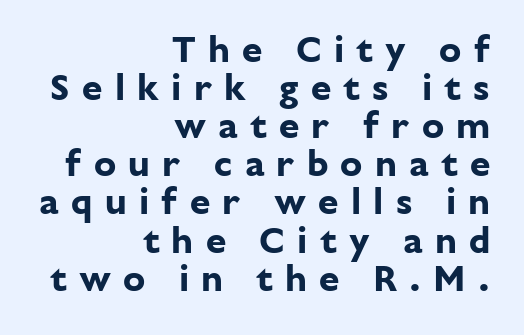
The type is letterspaced generously, with wide tracking. Caption: multi-line text, flush right, ragged left. Stroke thickness is high; the sample reads as a true bold. Cramped leading.
